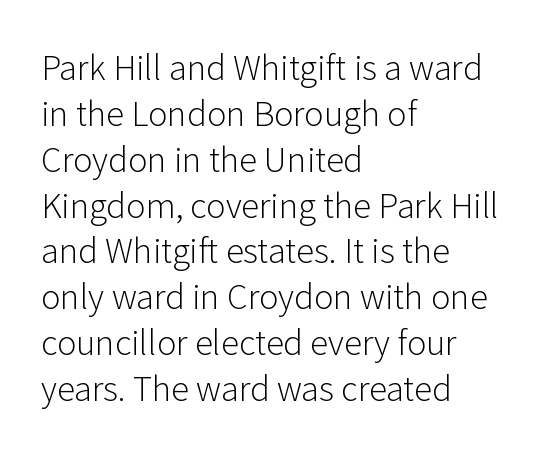
Q: Is the text bold? A: No.
Q: Is the text italic (slanted)? A: No, it is upright.
Q: Is the typeface a serif or a sans-serif typeface? A: Sans-serif.
Q: Is the text underlined? A: No.
Q: How is the paragraph aligned? A: Left-aligned.
Q: Is the spacing between letters normal or unusually wide? A: Normal.
Q: Is the spacing between lines tight, normal or loose? A: Normal.
Q: Width (condensed, normal, or wide)? A: Normal.
Q: Stroke contrast? A: Low.
Q: x-height? A: Medium.
Q: Monospaced? A: No.
